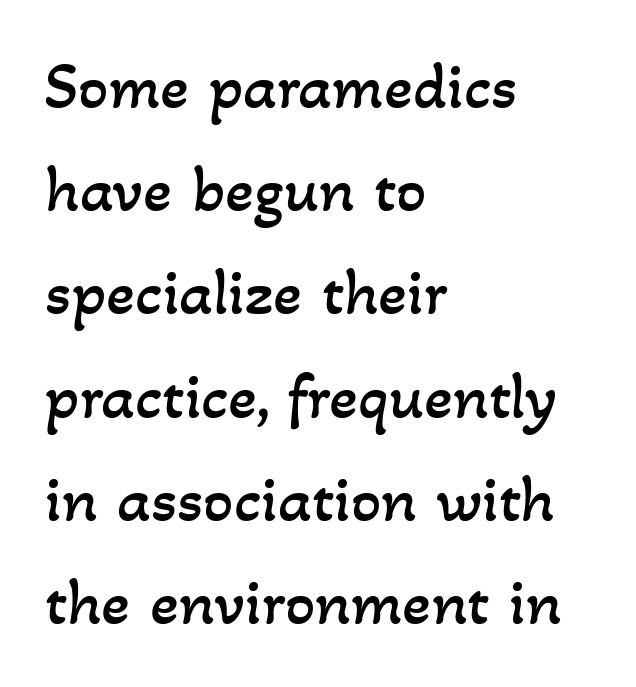
One glance says typical: line gaps are just what's usual. The string is rendered with underlining switched off. The face used here is proportionally spaced, like ordinary book or web type. Layout note: lines flush left.
